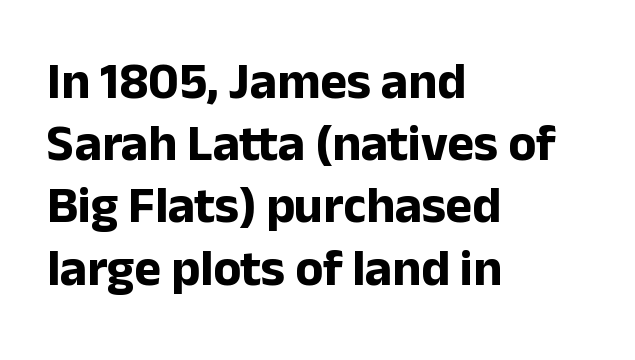
{"serif": "no", "italic": "no", "bold": "yes", "weight": "bold", "width": "normal", "stroke_contrast": "low", "x_height": "medium", "monospaced": "no", "underline": "no", "align": "left", "line_spacing_ratio": 1.22, "letter_spacing": "normal", "letter_spacing_em": 0.0, "glyph_px": 51}
